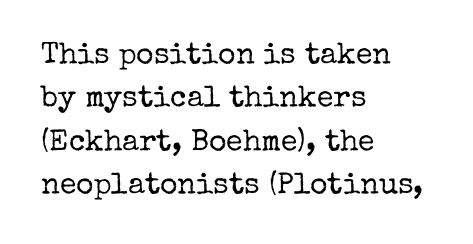
When letters stand straight like this, we call the style roman or upright. Whoever set this chose a conventional vertical rhythm. The gaps between neighbouring characters are ordinary and unremarkable. The foot of each line stays bare and open. The lines in this sample share a left origin and differ only in where they stop.
